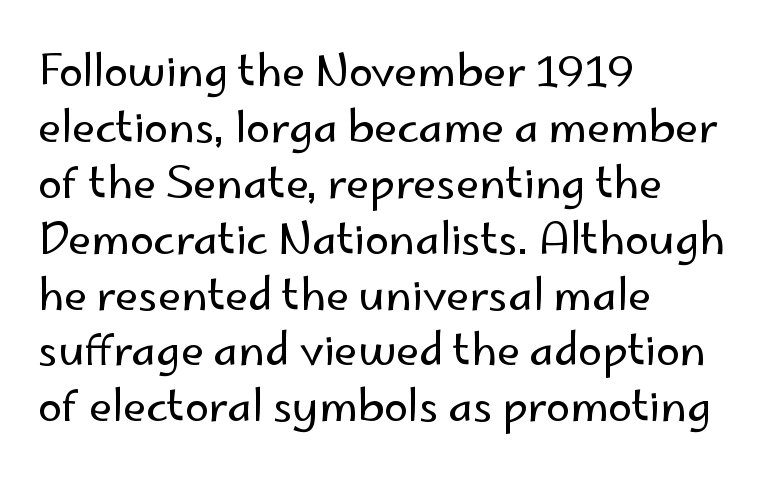
Q: Is the text bold? A: No.
Q: Is the text italic (slanted)? A: No, it is upright.
Q: Is the typeface a serif or a sans-serif typeface? A: Sans-serif.
Q: Is the text underlined? A: No.
Q: How is the paragraph aligned? A: Left-aligned.
Q: Is the spacing between letters normal or unusually wide? A: Normal.
Q: Is the spacing between lines tight, normal or loose? A: Normal.
Q: Width (condensed, normal, or wide)? A: Normal.
Q: Stroke contrast? A: Low.
Q: x-height? A: Small.
Q: Monospaced? A: No.
